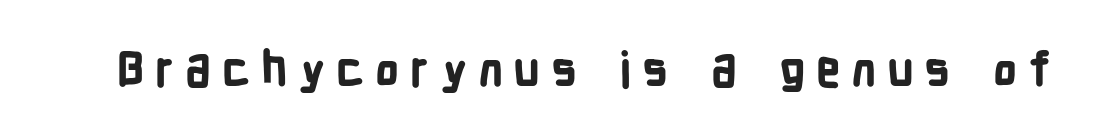
{"serif": "no", "italic": "no", "bold": "yes", "weight": "bold", "width": "condensed", "stroke_contrast": "low", "x_height": "medium", "monospaced": "no", "underline": "no", "letter_spacing": "wide", "letter_spacing_em": 0.22, "glyph_px": 48}
